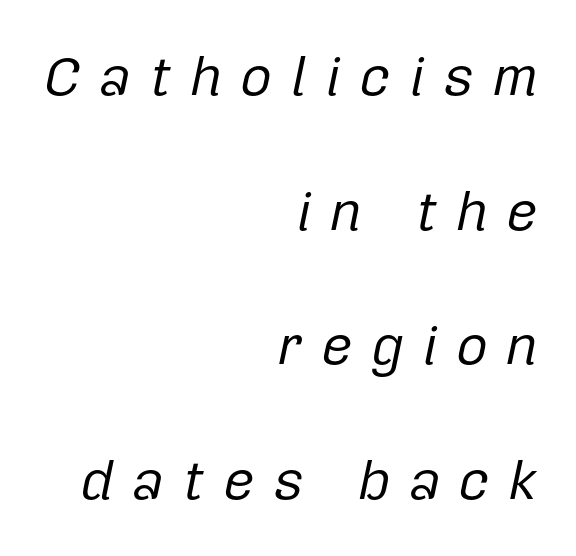
Q: Is the text bold? A: No.
Q: Is the text italic (slanted)? A: Yes, it leans right by about 12 degrees.
Q: Is the text underlined? A: No.
Q: How is the paragraph aligned? A: Right-aligned.
Q: Is the spacing between letters normal or unusually wide? A: Unusually wide.
Q: Is the spacing between lines tight, normal or loose? A: Loose.
Q: Width (condensed, normal, or wide)? A: Normal.
Q: Stroke contrast? A: Low.
Q: x-height? A: Medium.
Q: Monospaced? A: No.
